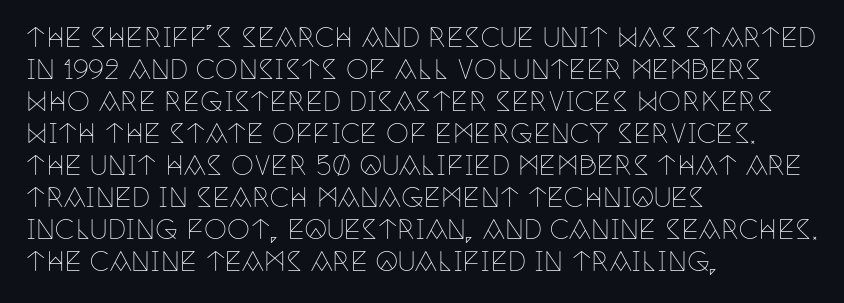
{"italic": "no", "bold": "no", "underline": "no", "align": "left", "line_spacing_ratio": 1.23, "letter_spacing": "normal", "letter_spacing_em": 0.0, "glyph_px": 26}
